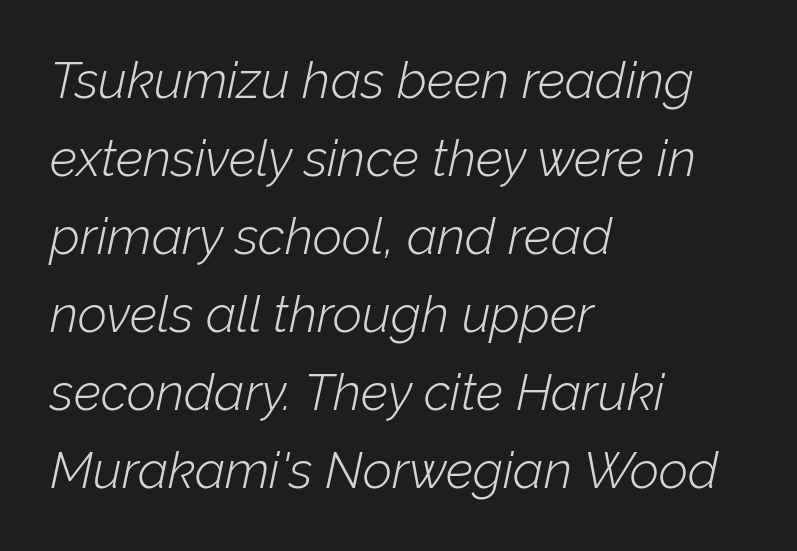
The image shows 51 px light type, italic (leaning right); set left-aligned, normal line spacing (1.53x), normal letter spacing, not underlined; low stroke contrast and a medium x-height.
